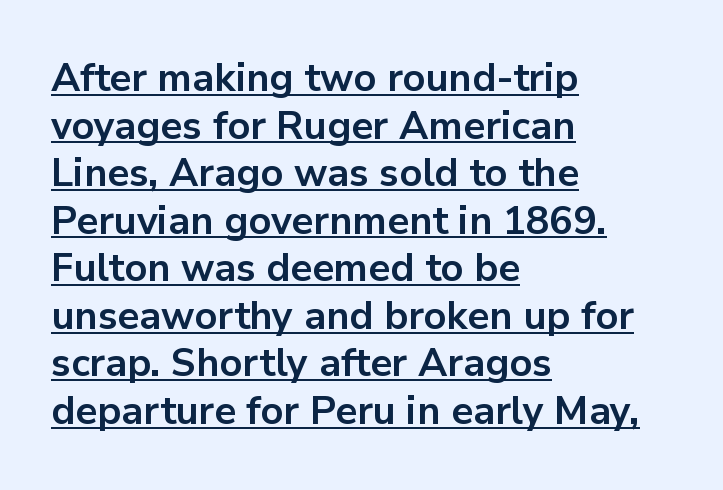
{"serif": "no", "italic": "no", "bold": "yes", "weight": "bold", "width": "normal", "stroke_contrast": "low", "x_height": "medium", "monospaced": "no", "underline": "yes", "align": "left", "line_spacing_ratio": 1.22, "letter_spacing": "normal", "letter_spacing_em": 0.0, "glyph_px": 39}
